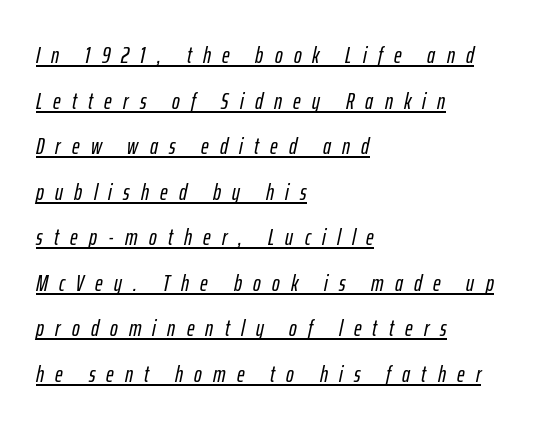
A student would call this left alignment; a typographer would say flush left, rag right. Observe the lean: these are italic letterforms. The lines are spread far apart with generous leading. This rendering widens character spacing well past its baseline value. The lettering is marked with a stroke running underneath it.
